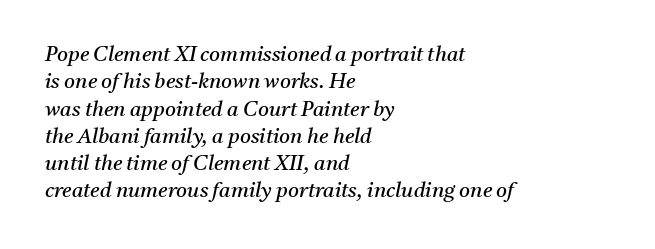
Reading down the column, the eye jumps a familiar distance to each next line. In CSS terms this would be text-align: left. There's an unmistakable incline to the writing here. The gaps between neighbouring characters are ordinary and unremarkable. The zone under the glyphs is completely vacant.
